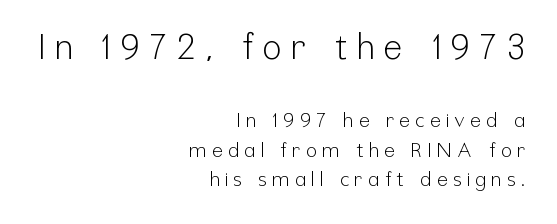
Caption: face not bold, strokes unweighted. One-word summary of the alignment: right. The type is letterspaced generously, with wide tracking. Each letter's strokes conclude bluntly, with no projecting serifs. Does the bottom block carry the larger type? No, the top block does. Regarding leading, the lines here are spaced in the standard way.
